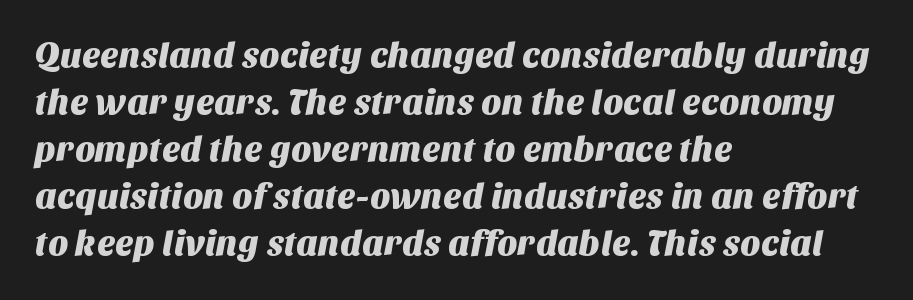
{"serif": "no", "width": "normal", "stroke_contrast": "medium", "x_height": "large", "monospaced": "no", "underline": "no", "align": "left", "line_spacing": "normal", "line_spacing_ratio": 1.34, "letter_spacing": "normal", "letter_spacing_em": 0.0, "glyph_px": 35}
